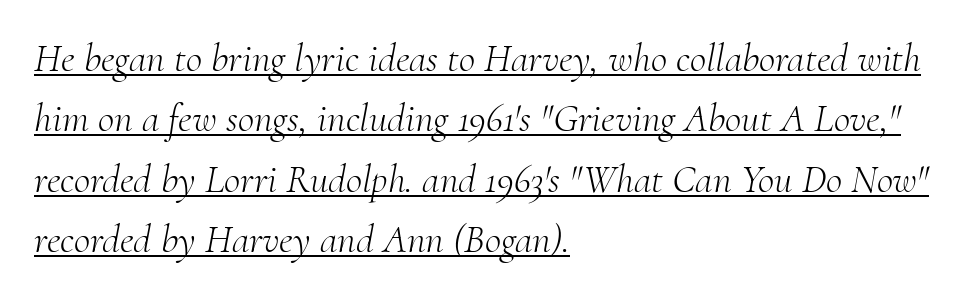
Q: Is the text bold? A: No.
Q: Is the text italic (slanted)? A: Yes, it leans right by about 10 degrees.
Q: Is the typeface a serif or a sans-serif typeface? A: Serif.
Q: Is the text underlined? A: Yes.
Q: How is the paragraph aligned? A: Left-aligned.
Q: Is the spacing between letters normal or unusually wide? A: Normal.
Q: Is the spacing between lines tight, normal or loose? A: Normal.
Q: Width (condensed, normal, or wide)? A: Normal.
Q: Stroke contrast? A: Medium.
Q: x-height? A: Small.
Q: Monospaced? A: No.
